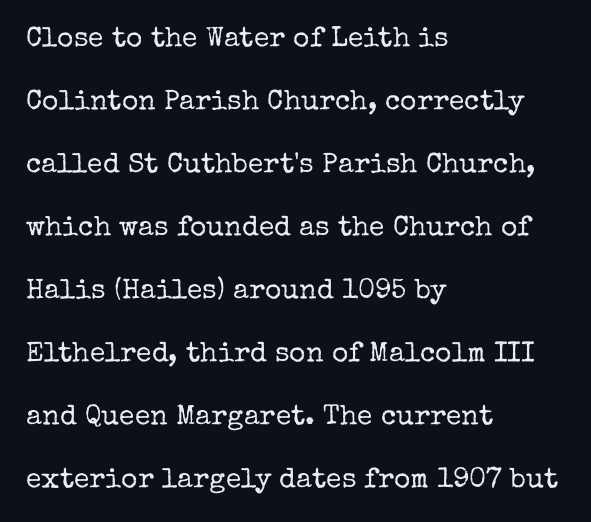
The weight would be labelled regular, book, light, or lighter still. The letters advance in unequal steps, a hallmark of proportional type. The rendering uses a large line-height, opening up the rows. The area under the type is left untouched. The passage shown is typeset with a serif family. Italic? Not at all — the glyphs are vertical.
